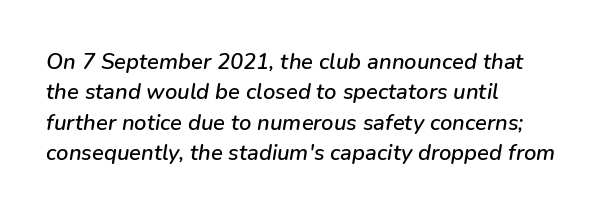
The image shows 22 px text type, italic (leaning right); set left-aligned, normal line spacing (1.38x), normal letter spacing, not underlined.
